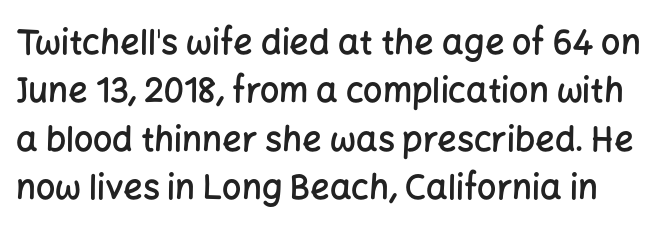
No extra tracking has been applied to these lines. Leading matches the norm, producing a regular column. Character widths vary here, with narrow letters taking less room than wide ones. The words here are not underlined.
